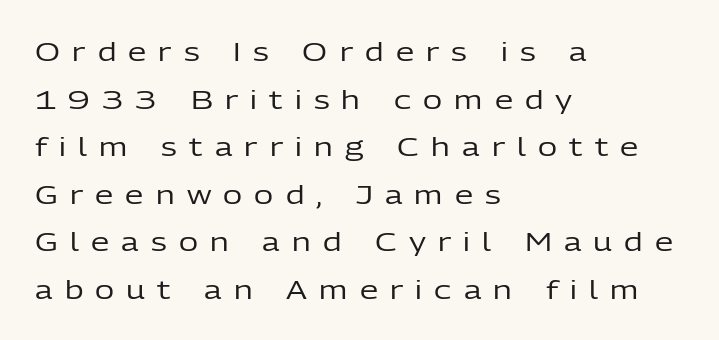
Between one letter and the next there's a generous, obvious gap. This rendering uses left alignment, leaving the right contour irregular. Ascenders rise straight up at ninety degrees. Heft: none added — not bold.
